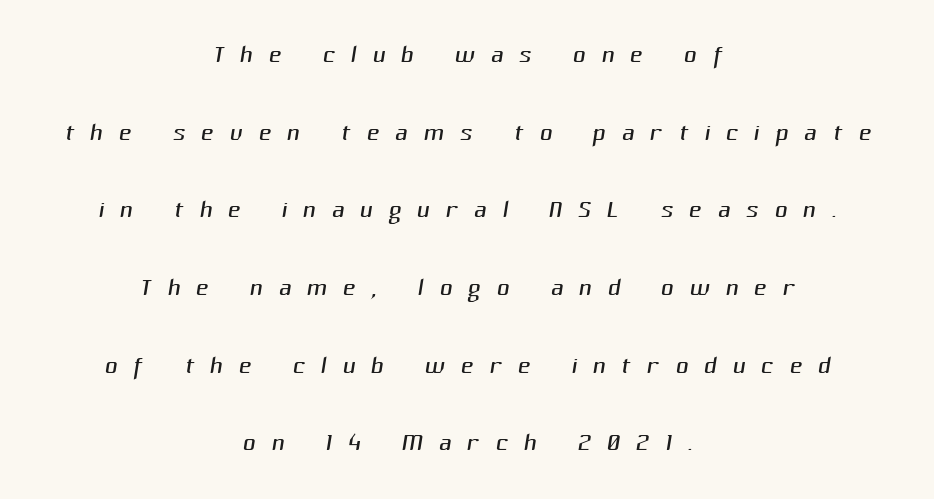
{"serif": "no", "bold": "no", "weight": "light", "width": "normal", "stroke_contrast": "medium", "x_height": "medium", "monospaced": "no", "underline": "no", "align": "center", "line_spacing": "loose", "line_spacing_ratio": 2.22, "letter_spacing": "wide", "letter_spacing_em": 0.45, "glyph_px": 35}
